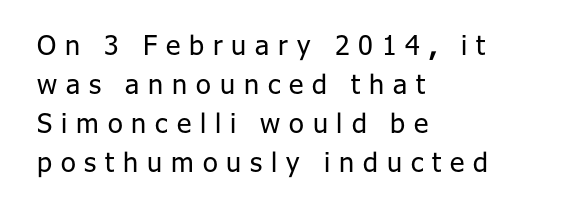
Q: Is the text bold? A: No.
Q: Is the text italic (slanted)? A: No, it is upright.
Q: Is the text underlined? A: No.
Q: How is the paragraph aligned? A: Left-aligned.
Q: Is the spacing between letters normal or unusually wide? A: Unusually wide.
Q: Is the spacing between lines tight, normal or loose? A: Normal.
